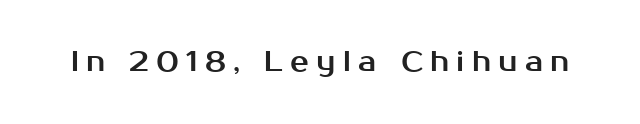
{"serif": "no", "italic": "no", "width": "normal", "stroke_contrast": "medium", "x_height": "medium", "monospaced": "no", "underline": "no", "letter_spacing": "wide", "letter_spacing_em": 0.26, "glyph_px": 28}
